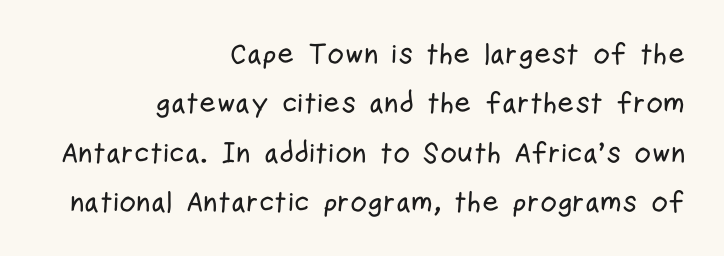
The image shows 29 px condensed sans-serif type, upright; set right-aligned, normal line spacing (1.7x), normal letter spacing, not underlined; low stroke contrast and a medium x-height.
